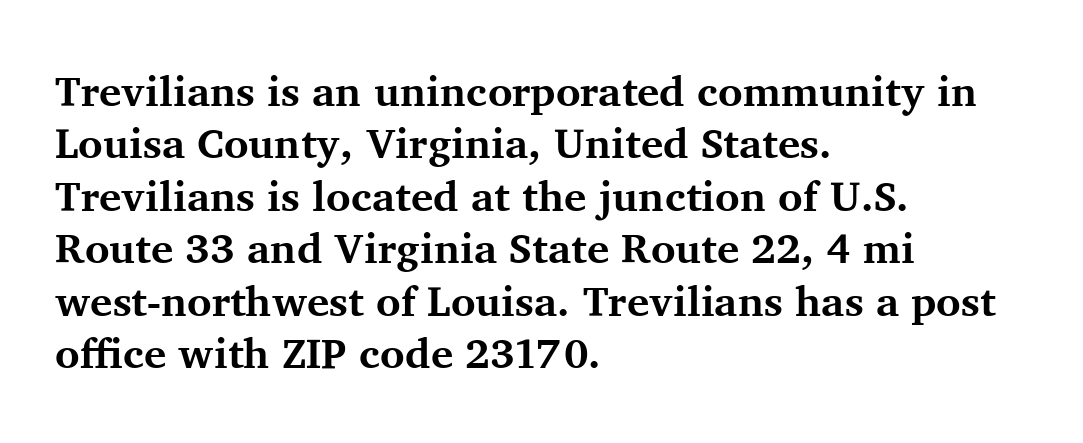
Q: Is the text bold? A: Yes.
Q: Is the text italic (slanted)? A: No, it is upright.
Q: Is the typeface a serif or a sans-serif typeface? A: Serif.
Q: Is the text underlined? A: No.
Q: How is the paragraph aligned? A: Left-aligned.
Q: Is the spacing between letters normal or unusually wide? A: Normal.
Q: Is the spacing between lines tight, normal or loose? A: Normal.
Q: Width (condensed, normal, or wide)? A: Normal.
Q: Stroke contrast? A: Medium.
Q: x-height? A: Medium.
Q: Monospaced? A: No.
